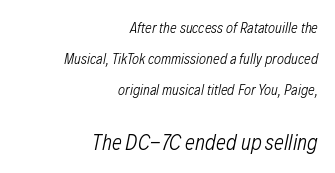
All the whitespace from short lines collects on the left. The rendering keeps characters at their native spacing. Just letters on the line, the space beneath them empty. A typesetter would mark this as italic. No extra ink here — the face is not bold. What's the leading like? Stretched, with rows far apart.
